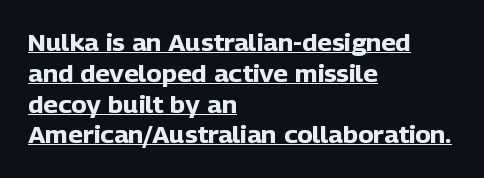
Does the lettering tilt? It doesn't — this is upright. Each line of the rendering has a horizontal stroke beneath the glyphs. One-word summary of the alignment: left. The type is set solid horizontally, with unmodified tracking. Pretty heavy lettering here — definitely bold.
